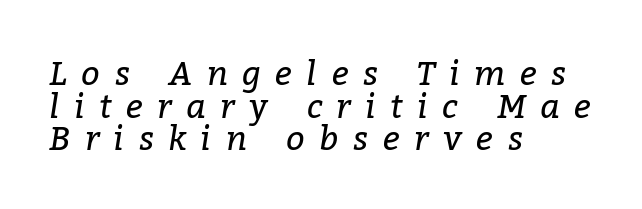
The image shows 33 px regular-weight serif type, italic (leaning right); set left-aligned, tight line spacing (0.99x), unusually wide letter spacing (+0.44 em), not underlined; low stroke contrast and a medium x-height.
